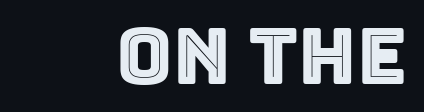
{"italic": "no", "width": "normal", "x_height": "large", "monospaced": "no", "underline": "no", "align": "right", "letter_spacing": "normal", "letter_spacing_em": 0.0, "glyph_px": 77}
